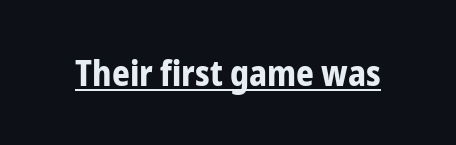
Q: Is the text bold? A: Yes.
Q: Is the text italic (slanted)? A: No, it is upright.
Q: Is the typeface a serif or a sans-serif typeface? A: Sans-serif.
Q: Is the text underlined? A: Yes.
Q: Is the spacing between letters normal or unusually wide? A: Normal.
Q: Width (condensed, normal, or wide)? A: Condensed.
Q: Stroke contrast? A: Low.
Q: x-height? A: Medium.
Q: Monospaced? A: No.
